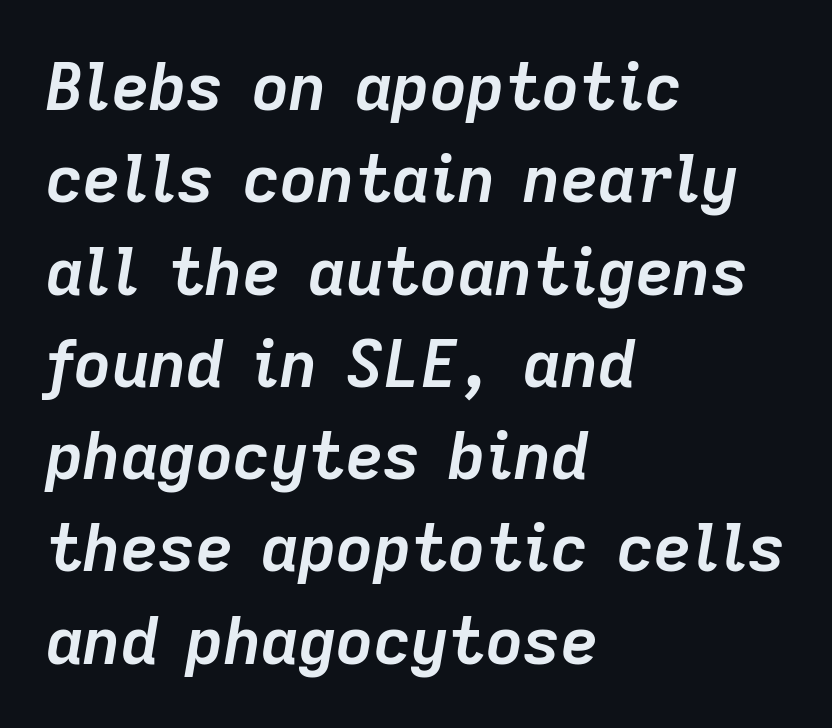
{"italic": "yes", "lean": "right", "slant_degrees": 9, "bold": "yes", "weight": "semibold", "width": "normal", "stroke_contrast": "low", "x_height": "medium", "monospaced": "no", "underline": "no", "align": "left", "line_spacing": "normal", "line_spacing_ratio": 1.42, "letter_spacing": "normal", "letter_spacing_em": 0.0, "glyph_px": 65}
